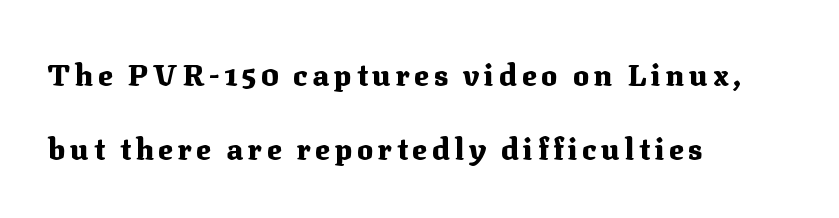
Looks like regular typesetting: each glyph gets only the width it needs. Check where the strokes stop: tiny serifs finish them off. Which margin do the lines hug? The left one — the right edge is uneven. This sample trades compactness for vertical openness between lines.
